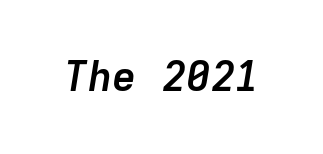
Unmarked baselines from the first word to the last. Emphasis by weight is at full strength: bold. Glyph-to-glyph distance matches everyday printed text. These lines are rendered in a fixed-pitch font. This sample uses an oblique cut, with every glyph tilted off the vertical.
